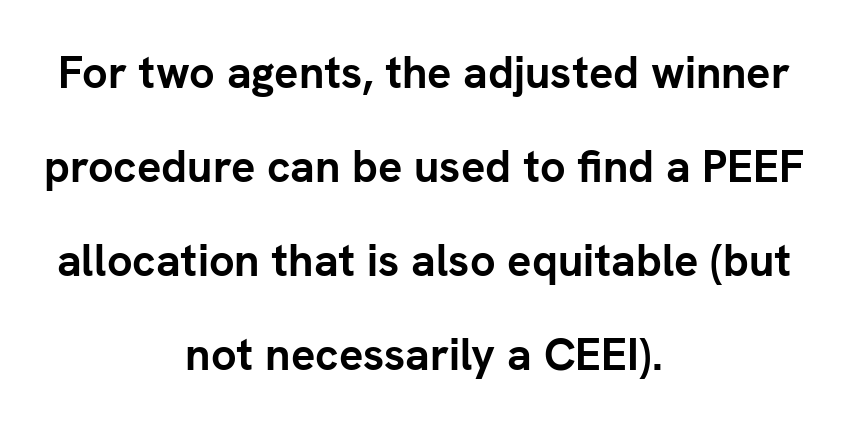
Q: Is the text bold? A: Yes.
Q: Is the text italic (slanted)? A: No, it is upright.
Q: Is the typeface a serif or a sans-serif typeface? A: Sans-serif.
Q: Is the text underlined? A: No.
Q: How is the paragraph aligned? A: Centered.
Q: Is the spacing between letters normal or unusually wide? A: Normal.
Q: Is the spacing between lines tight, normal or loose? A: Loose.
Q: Width (condensed, normal, or wide)? A: Normal.
Q: Stroke contrast? A: Low.
Q: x-height? A: Medium.
Q: Monospaced? A: No.
